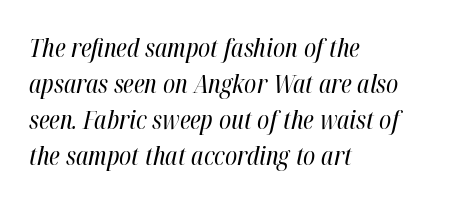
Caption: standard tracking, unaltered. The lettering tilts uniformly, giving the passage an italic look. All the whitespace from short lines collects on the right. Each stroke keeps to a modest, everyday thickness or less.
